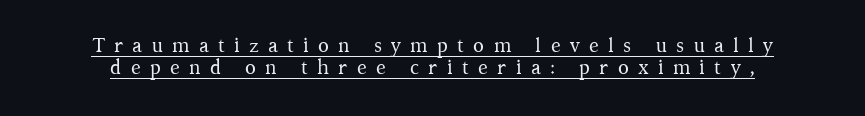
Do the letters lean? They stand straight. These glyphs show unthickened strokes, regular width or finer. Leading: reduced. This rendering widens character spacing well past its baseline value. Is there an underline? Yes — a line sits under the letters.
